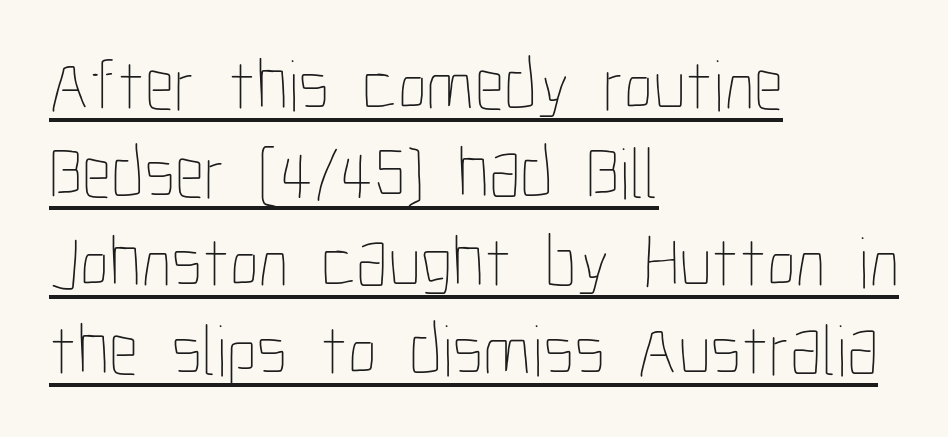
The image shows 73 px thin, condensed type, upright; set left-aligned, line spacing 1.21x, normal letter spacing, underlined; low stroke contrast and a medium x-height.
